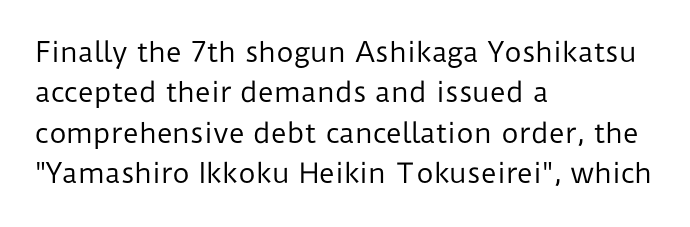
Q: Is the text bold? A: No.
Q: Is the text italic (slanted)? A: No, it is upright.
Q: Is the text underlined? A: No.
Q: How is the paragraph aligned? A: Left-aligned.
Q: Is the spacing between letters normal or unusually wide? A: Normal.
Q: Is the spacing between lines tight, normal or loose? A: Normal.
